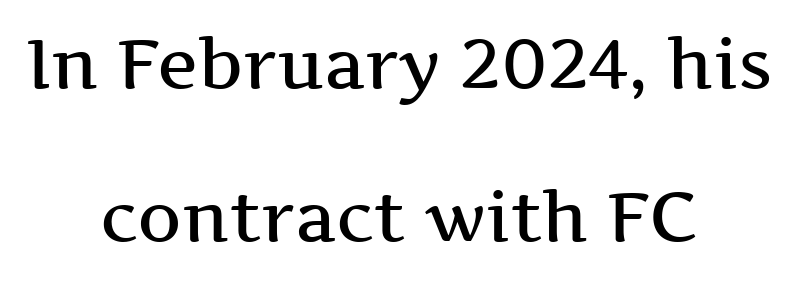
Is the block centered? Yes — each line is placed symmetrically about the middle. Loosely led — the rows are spread out. Only glyphs here, with clear space below each row. This sample has the flowing, uneven cadence of proportional lettering. The letters stand upright; this is a roman face.
